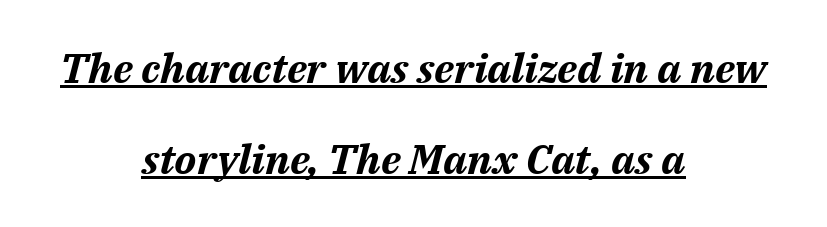
The image shows 41 px bold type, italic (leaning right); set centered, loose line spacing (2.23x), normal letter spacing, underlined; medium stroke contrast and a medium x-height.
